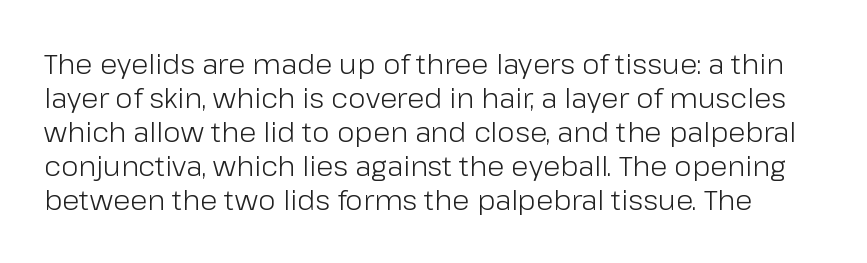
{"serif": "no", "italic": "no", "bold": "no", "weight": "light", "width": "normal", "stroke_contrast": "low", "x_height": "medium", "monospaced": "no", "underline": "no", "line_spacing_ratio": 1.21, "letter_spacing": "normal", "letter_spacing_em": 0.0, "glyph_px": 28}
